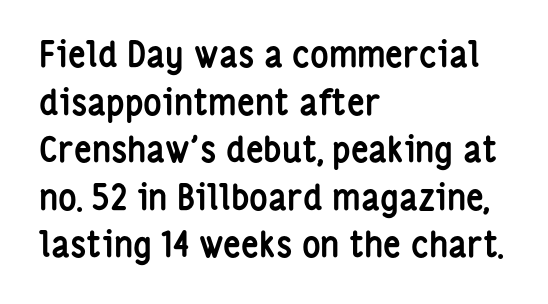
The letters stand straight up with perfectly vertical stems. Clear beneath every line of the passage. The typeface chosen for these lines omits serifs. This rendering uses left alignment, leaving the right contour irregular. Weight: bold. The gaps between neighbouring characters are ordinary and unremarkable.
